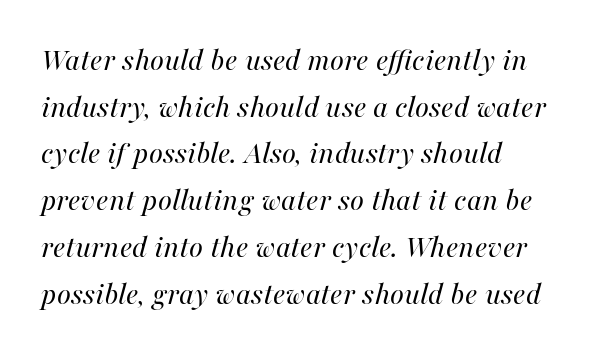
Q: Is the text bold? A: No.
Q: Is the text italic (slanted)? A: Yes, it leans right by about 16 degrees.
Q: Is the text underlined? A: No.
Q: Is the spacing between letters normal or unusually wide? A: Normal.
Q: Is the spacing between lines tight, normal or loose? A: Normal.
Q: Width (condensed, normal, or wide)? A: Normal.
Q: Stroke contrast? A: High.
Q: x-height? A: Medium.
Q: Monospaced? A: No.
